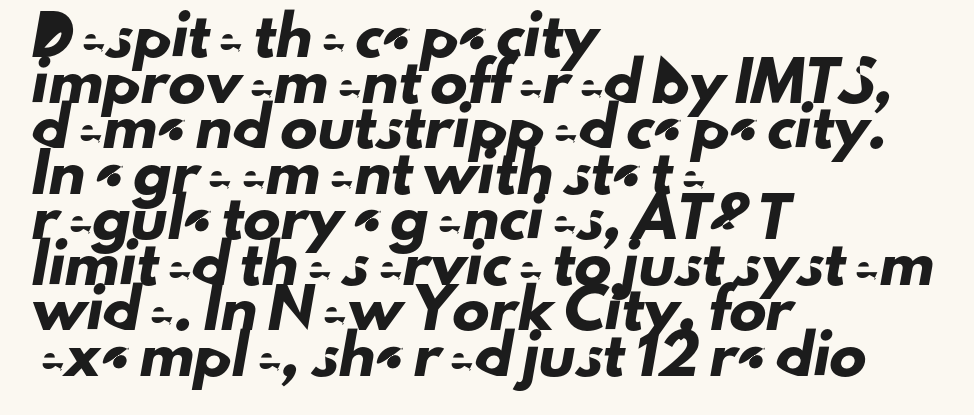
{"serif": "no", "width": "normal", "stroke_contrast": "low", "x_height": "small", "monospaced": "no", "underline": "no", "align": "left", "line_spacing_ratio": 1.23, "letter_spacing": "normal", "letter_spacing_em": 0.0, "glyph_px": 37}
